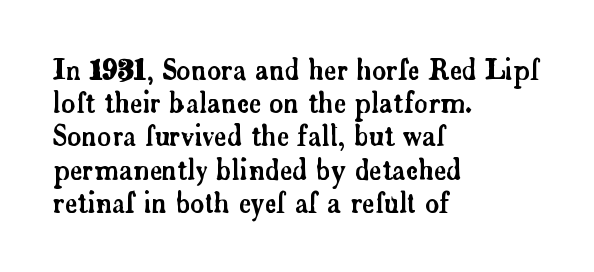
The image shows 27 px text type, upright; set left-aligned, line spacing 1.23x, normal letter spacing, not underlined.
